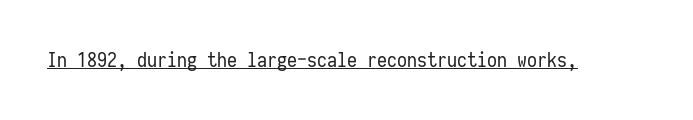
Between one letter and the next there's only the usual sliver of space. A roman cut, with each character standing at attention. The rendered words wear a rule along their underside. Heaviness? Minimal to ordinary, like unemphasized prose.
